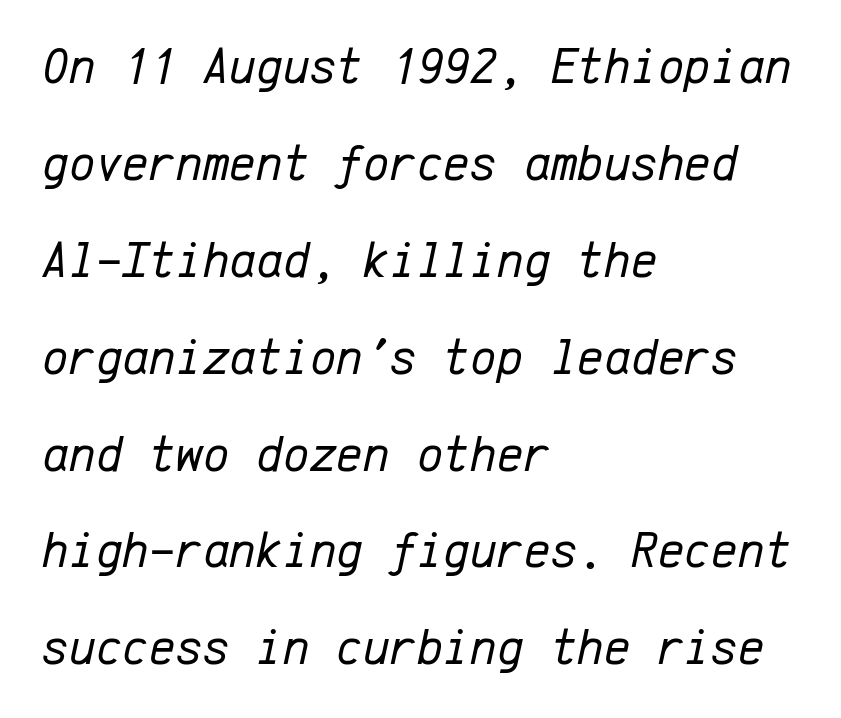
Q: Is the text bold? A: No.
Q: Is the text italic (slanted)? A: Yes, it leans right by about 12 degrees.
Q: Is the text underlined? A: No.
Q: How is the paragraph aligned? A: Left-aligned.
Q: Is the spacing between letters normal or unusually wide? A: Normal.
Q: Is the spacing between lines tight, normal or loose? A: Loose.
Q: Width (condensed, normal, or wide)? A: Normal.
Q: Stroke contrast? A: Low.
Q: x-height? A: Medium.
Q: Monospaced? A: Yes.
